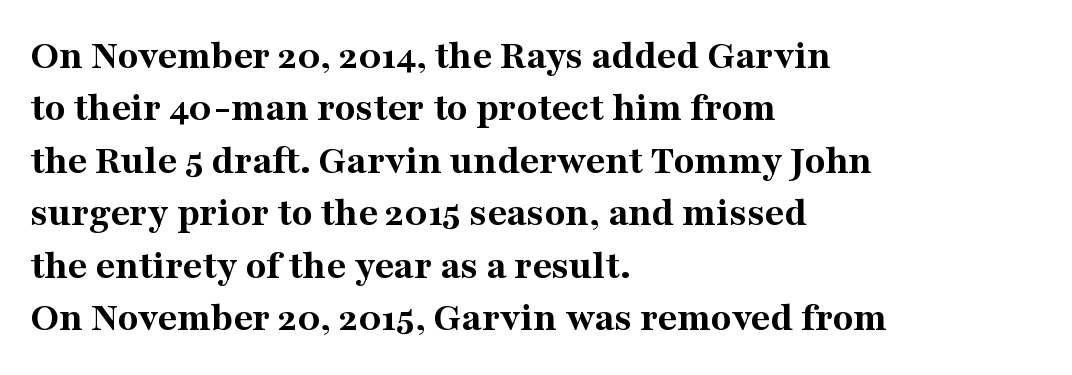
{"serif": "yes", "italic": "no", "bold": "yes", "weight": "bold", "width": "normal", "stroke_contrast": "medium", "x_height": "medium", "monospaced": "no", "underline": "no", "align": "left", "line_spacing": "normal", "line_spacing_ratio": 1.25, "letter_spacing": "normal", "letter_spacing_em": 0.0, "glyph_px": 42}
